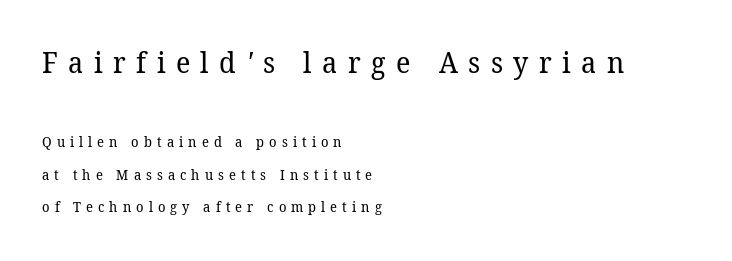
The image shows 29 px regular-weight serif type; set left-aligned, loose line spacing (2.31x), unusually wide letter spacing (+0.36 em), not underlined; the first (top) block is 2.07x larger; low stroke contrast and a medium x-height.
